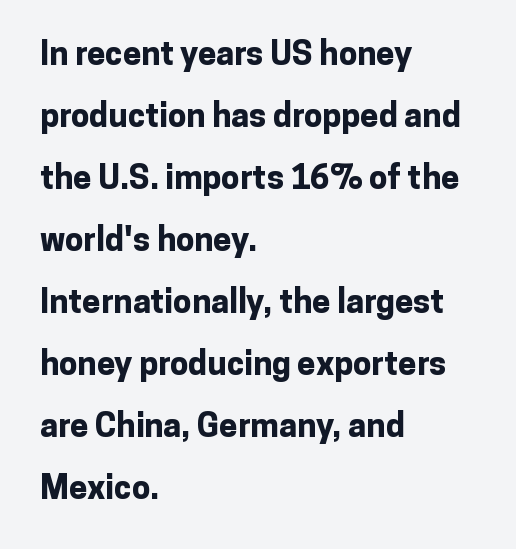
The image shows 33 px bold sans-serif type, upright; set left-aligned, line spacing 1.88x, normal letter spacing, not underlined; low stroke contrast and a medium x-height.
